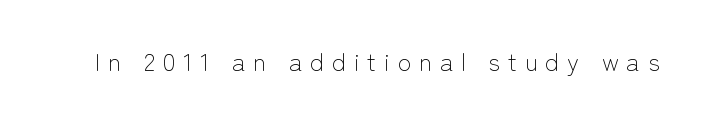
Nope, not italic — everything's standing straight. Any mark beneath the type? The region is blank. Honestly, the letter spacing is so wide it's the main thing you notice. Heaviness? Minimal to ordinary, like unemphasized prose.
